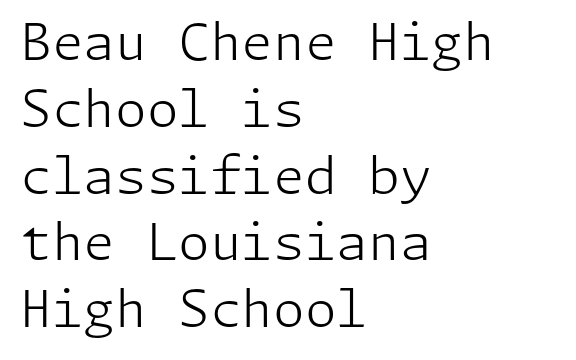
{"serif": "no", "italic": "no", "bold": "no", "weight": "light", "width": "normal", "stroke_contrast": "low", "x_height": "medium", "underline": "no", "align": "left", "line_spacing": "normal", "line_spacing_ratio": 1.31, "letter_spacing": "normal", "letter_spacing_em": 0.0, "glyph_px": 51}
